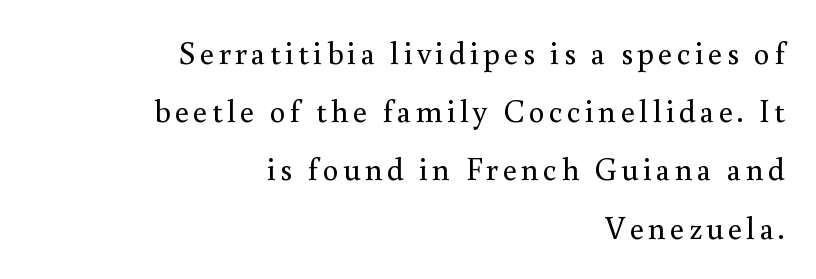
No chunkiness to these letters — they're not bold. Do the characters align in a grid? No, the font is proportional. The paragraph shown leans on its right margin. Glance below the letters and you will spot only blank space. Is there any slant? The stems are plumb. This rendering employs a face with finishing strokes, i.e., a serif.
